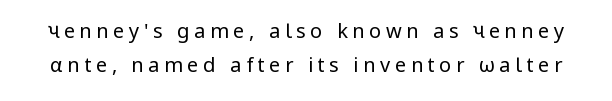
Q: Is the text bold? A: No.
Q: Is the text italic (slanted)? A: No, it is upright.
Q: Is the text underlined? A: No.
Q: Is the spacing between letters normal or unusually wide? A: Unusually wide.
Q: Is the spacing between lines tight, normal or loose? A: Normal.
